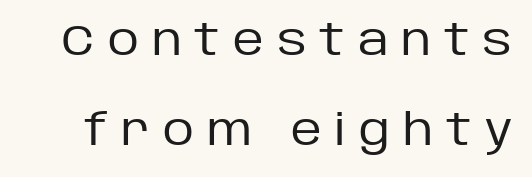
The image shows 43 px regular-weight sans-serif type, upright; set loose line spacing (2.1x), unusually wide letter spacing (+0.3 em), not underlined; low stroke contrast and a large x-height.
